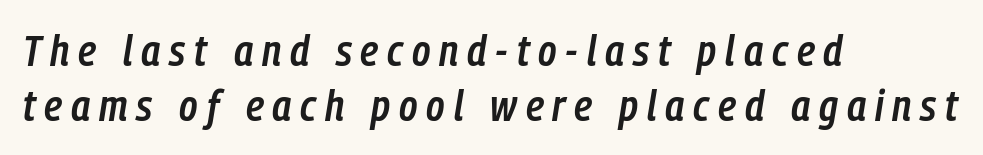
Q: Is the text bold? A: Semi-bold.
Q: Is the text italic (slanted)? A: Yes, it leans right by about 9 degrees.
Q: Is the text underlined? A: No.
Q: How is the paragraph aligned? A: Left-aligned.
Q: Is the spacing between letters normal or unusually wide? A: Unusually wide.
Q: Is the spacing between lines tight, normal or loose? A: Normal.
Q: Width (condensed, normal, or wide)? A: Condensed.
Q: Stroke contrast? A: Low.
Q: x-height? A: Medium.
Q: Monospaced? A: No.
